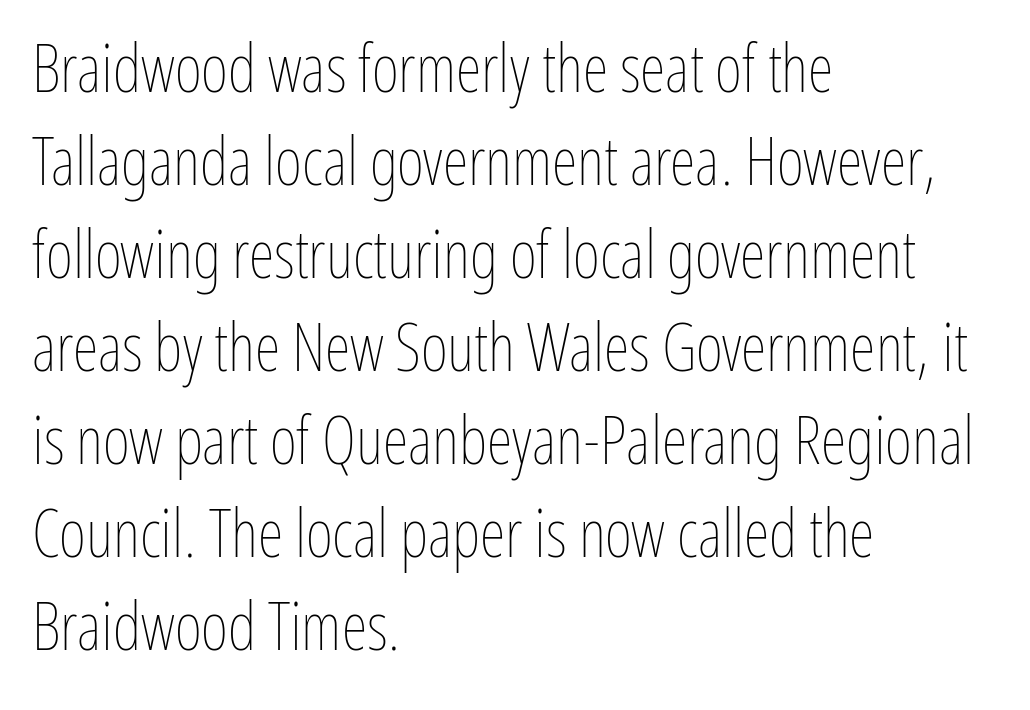
Q: Is the text bold? A: No.
Q: Is the text italic (slanted)? A: No, it is upright.
Q: Is the text underlined? A: No.
Q: How is the paragraph aligned? A: Left-aligned.
Q: Is the spacing between letters normal or unusually wide? A: Normal.
Q: Is the spacing between lines tight, normal or loose? A: Normal.
Q: Width (condensed, normal, or wide)? A: Condensed.
Q: Stroke contrast? A: Low.
Q: x-height? A: Medium.
Q: Monospaced? A: No.
